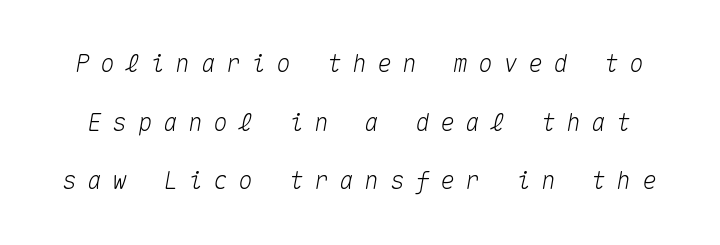
The space beneath each line is pristine and unruled. Someone cranked the tracking dial way up on this one. Summary of vertical rhythm: relaxed, with wide interline spacing. Style check: oblique.
